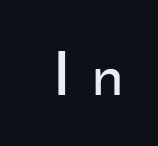
Q: Is the text italic (slanted)? A: No, it is upright.
Q: Is the typeface a serif or a sans-serif typeface? A: Sans-serif.
Q: Is the text underlined? A: No.
Q: Is the spacing between letters normal or unusually wide? A: Unusually wide.
Q: Width (condensed, normal, or wide)? A: Normal.
Q: Stroke contrast? A: Low.
Q: x-height? A: Small.
Q: Monospaced? A: No.
